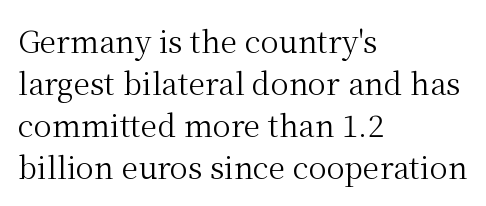
The horizontal fit of the characters is conventional and even. The letters look calm and open, with moderate or lighter stems. The rendering uses natural spacing where letterforms have individual widths. The typeface chosen for these lines features serifs. This is the regular roman posture of the typeface.
